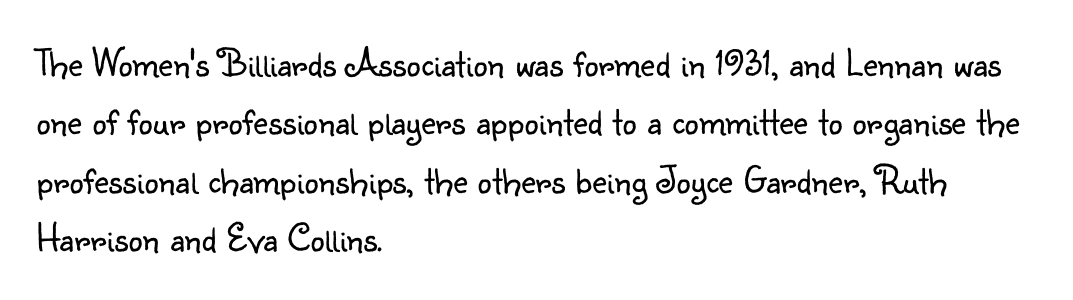
Rows of type keep a routine distance in the vertical direction. Tall strokes in this sample are plumb rather than angled. Look at the tracking — it's just the regular setting, nothing added. Nothing heavy about these letters — not bold at all. Think of a printed novel: that variable character pitch is what you see here. The paragraph shown leans on its left margin.
